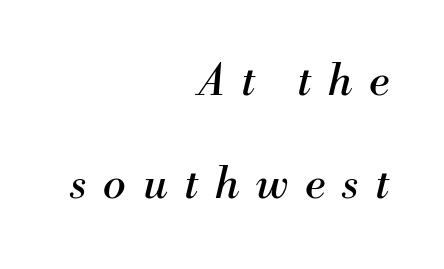
Someone cranked the tracking dial way up on this one. Summary of vertical rhythm: relaxed, with wide interline spacing. Note the varied advance widths — an 'i' is clearly narrower than an 'm'. The paragraph shown leans on its right margin. Little horizontal feet cap the strokes, marking this as serif type. Decoration check: the copy has no underline.
